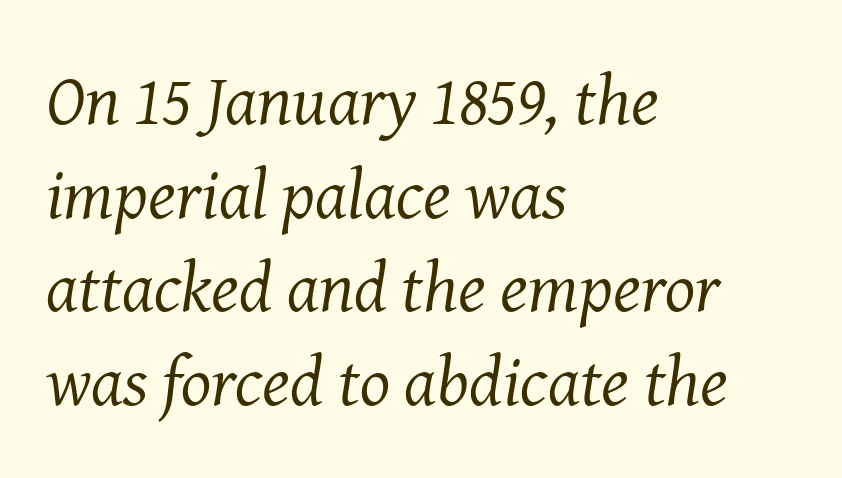
{"serif": "yes", "italic": "yes", "lean": "right", "slant_degrees": 8, "bold": "no", "weight": "regular", "width": "normal", "stroke_contrast": "medium", "x_height": "medium", "monospaced": "no", "underline": "no", "align": "left", "line_spacing": "normal", "line_spacing_ratio": 1.32, "letter_spacing": "normal", "letter_spacing_em": 0.0, "glyph_px": 71}
